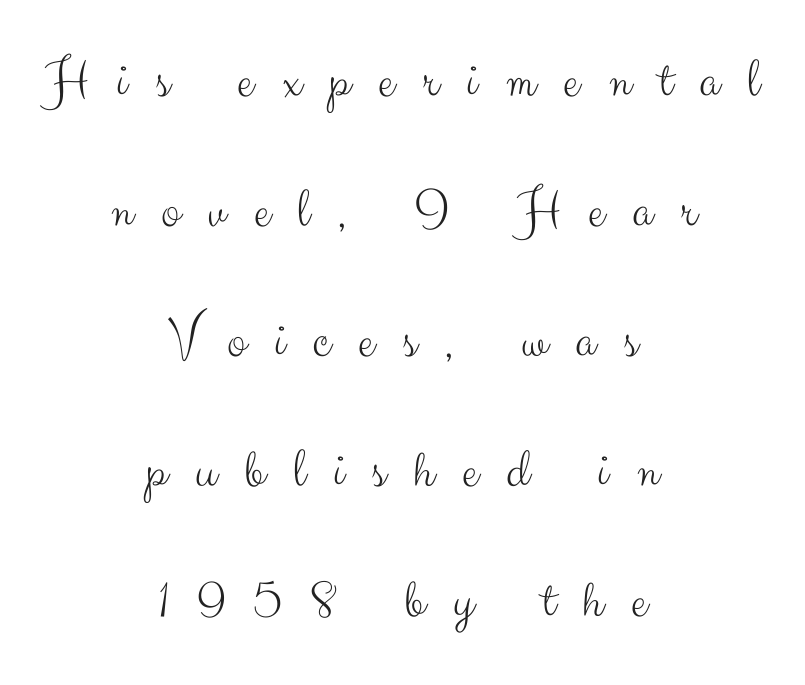
{"serif": "no", "bold": "no", "weight": "light", "width": "normal", "stroke_contrast": "medium", "x_height": "small", "monospaced": "no", "underline": "no", "align": "center", "line_spacing": "loose", "line_spacing_ratio": 2.32, "letter_spacing": "wide", "letter_spacing_em": 0.5, "glyph_px": 56}
